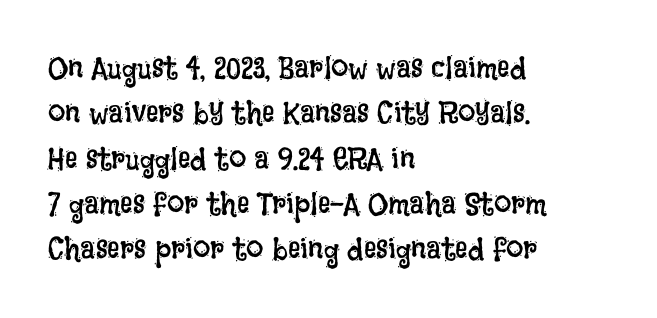
Normally led — the rows are evenly, conventionally spaced. The horizontal fit of the characters is conventional and even. Underline: absent. The type sits square on the baseline with zero lean.
